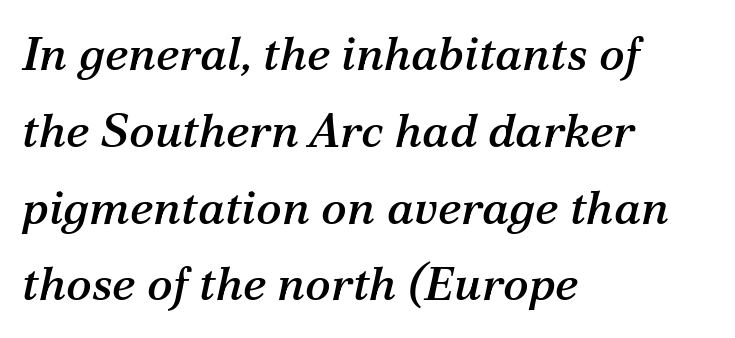
Yep, that's italic — everything's leaning. Each row of text sits above clean, open space. These lines are rendered in a variable-pitch font. These lines are set flush left with a ragged right edge.
